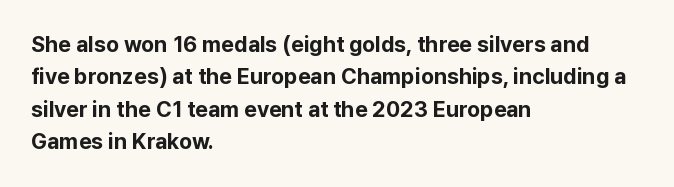
Q: Is the text bold? A: Yes.
Q: Is the text italic (slanted)? A: No, it is upright.
Q: Is the text underlined? A: No.
Q: How is the paragraph aligned? A: Left-aligned.
Q: Is the spacing between letters normal or unusually wide? A: Normal.
Q: Is the spacing between lines tight, normal or loose? A: Normal.
